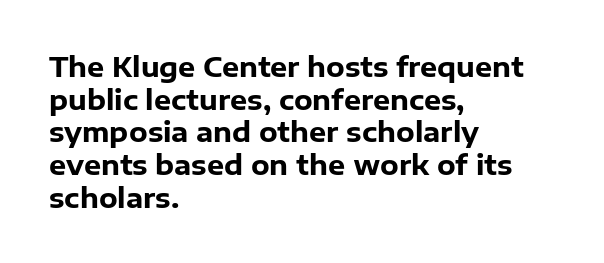
The glyphs are unaccompanied by any horizontal stroke below them. The passage shown is emphatically bold. The lettering holds an erect, upright posture throughout. Here the glyphs are tracked normally, forming tight word shapes.
